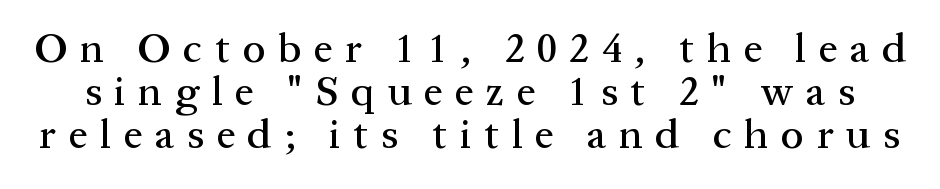
Q: Is the text italic (slanted)? A: No, it is upright.
Q: Is the typeface a serif or a sans-serif typeface? A: Serif.
Q: Is the text underlined? A: No.
Q: Is the spacing between letters normal or unusually wide? A: Unusually wide.
Q: Is the spacing between lines tight, normal or loose? A: Tight.
Q: Width (condensed, normal, or wide)? A: Normal.
Q: Stroke contrast? A: Medium.
Q: x-height? A: Medium.
Q: Monospaced? A: No.
